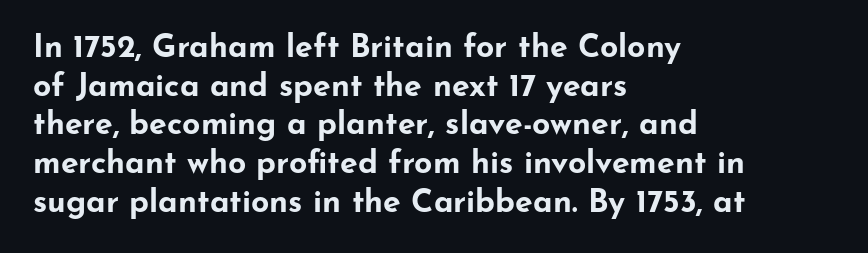
The image shows 32 px bold, wide sans-serif type, upright; set left-aligned, line spacing 1.21x, normal letter spacing, not underlined; low stroke contrast and a small x-height.
